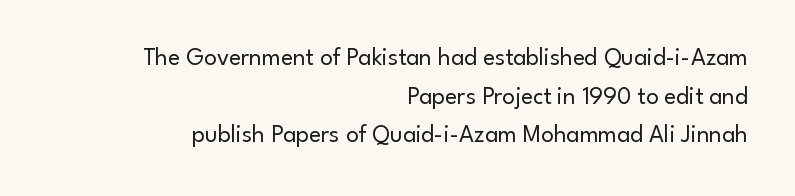
Tracking value appears to be zero — textbook default spacing. Posture: straight, roman, zero tilt. Which margin do the lines hug? The right one — the left edge is uneven. Vertical spacing — default.
